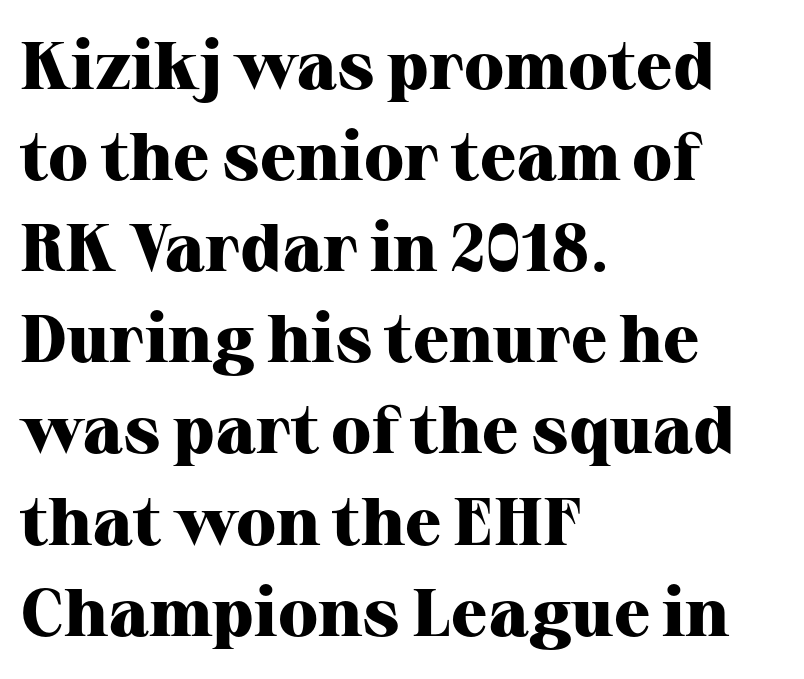
The rendering uses natural spacing where letterforms have individual widths. Casual observation: everything's shoved over to the left. Is there any slant? The stems are plumb. Descenders hang freely into open space. The face used here is rendered with its standard letterfit. Summary of weight: heavy, a full bold.
